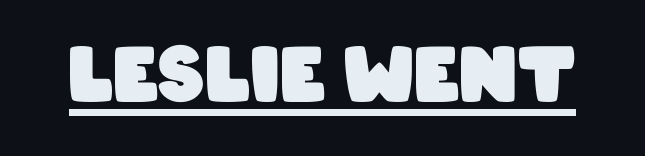
Q: Is the text bold? A: Yes.
Q: Is the typeface a serif or a sans-serif typeface? A: Sans-serif.
Q: Is the text underlined? A: Yes.
Q: Is the spacing between letters normal or unusually wide? A: Normal.
Q: Width (condensed, normal, or wide)? A: Condensed.
Q: Stroke contrast? A: Low.
Q: x-height? A: Large.
Q: Monospaced? A: No.
